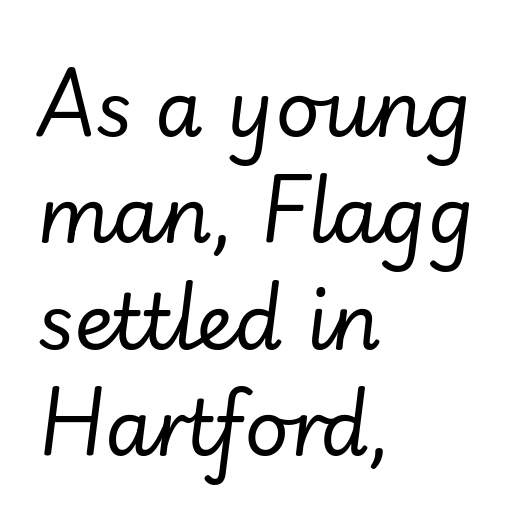
{"italic": "yes", "lean": "right", "slant_degrees": 7, "bold": "no", "weight": "regular", "width": "normal", "stroke_contrast": "low", "x_height": "small", "monospaced": "no", "underline": "no", "align": "left", "line_spacing": "normal", "line_spacing_ratio": 1.38, "letter_spacing": "normal", "letter_spacing_em": 0.0, "glyph_px": 77}
